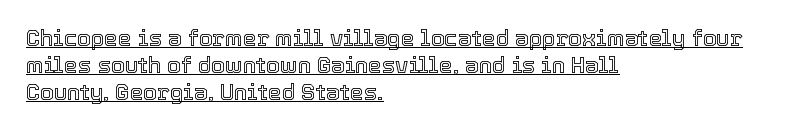
Q: Is the text italic (slanted)? A: No, it is upright.
Q: Is the text underlined? A: Yes.
Q: How is the paragraph aligned? A: Left-aligned.
Q: Is the spacing between letters normal or unusually wide? A: Normal.
